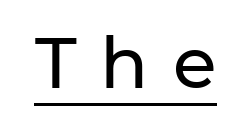
Q: Is the text italic (slanted)? A: No, it is upright.
Q: Is the typeface a serif or a sans-serif typeface? A: Sans-serif.
Q: Is the text underlined? A: Yes.
Q: Is the spacing between letters normal or unusually wide? A: Unusually wide.
Q: Width (condensed, normal, or wide)? A: Normal.
Q: Stroke contrast? A: Low.
Q: x-height? A: Medium.
Q: Monospaced? A: No.
